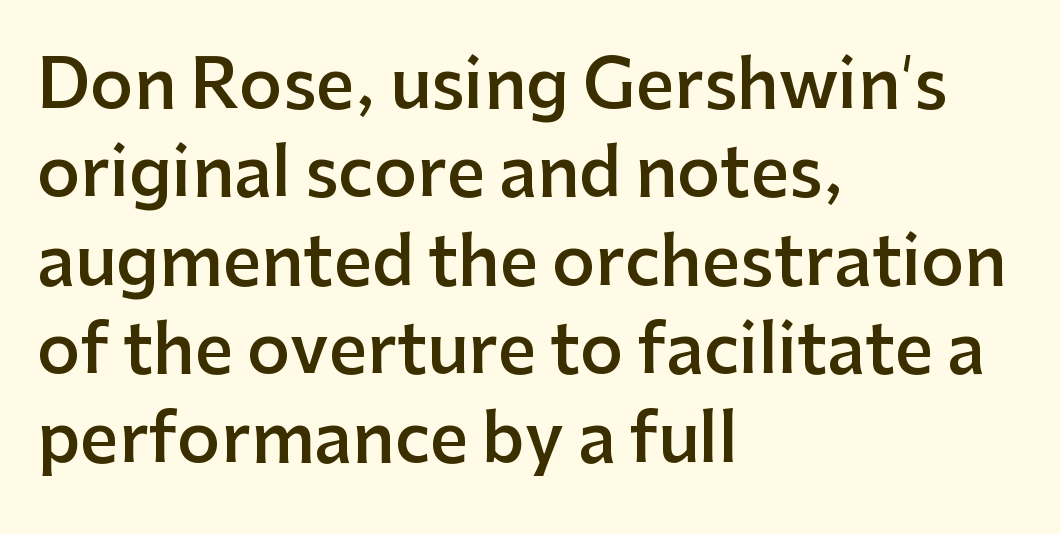
The image shows 67 px semibold sans-serif type, upright; set left-aligned, normal line spacing (1.32x), normal letter spacing, not underlined; low stroke contrast and a medium x-height.
